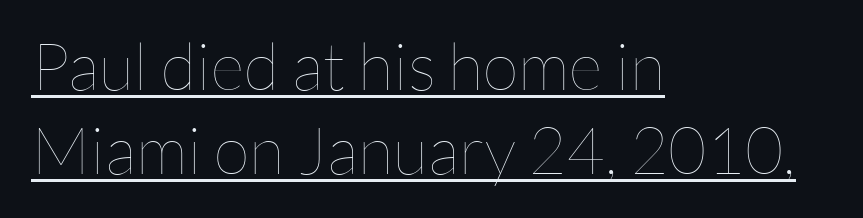
The passage shown has conventional tracking throughout. The leading is moderate, giving the passage an even texture. Looks like regular typesetting: each glyph gets only the width it needs. Does the copy run flush right? No — it runs flush left. Bold? No — there's no thickening of the strokes. The glyphs are accompanied by a horizontal stroke just below them.
